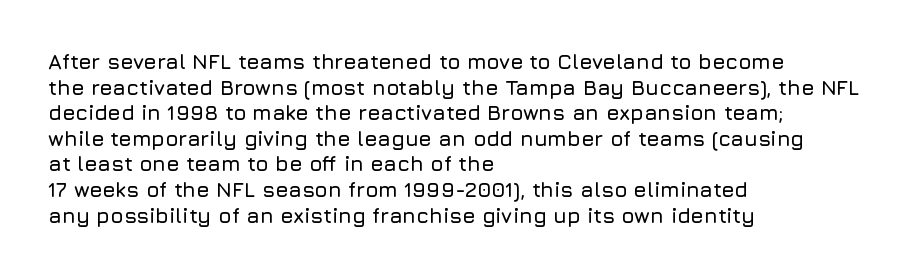
Line beginnings align vertically; line endings do not. Posture: vertical. A typesetter would call this zero additional tracking. The baseline area is clear.
